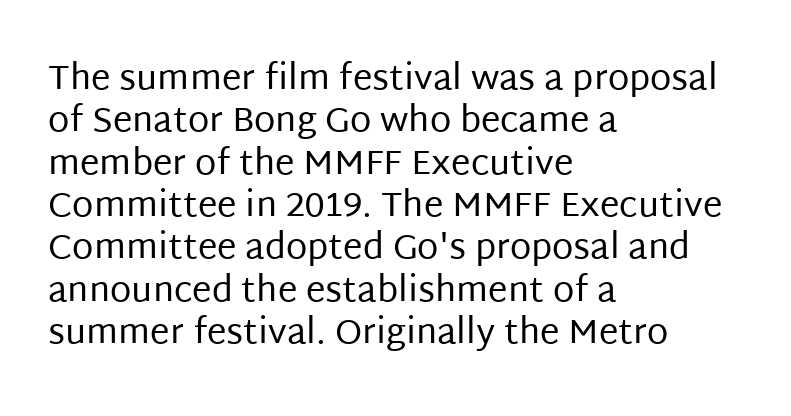
{"serif": "no", "italic": "no", "bold": "no", "weight": "regular", "width": "normal", "stroke_contrast": "low", "x_height": "large", "monospaced": "no", "underline": "no", "align": "left", "line_spacing_ratio": 1.21, "letter_spacing": "normal", "letter_spacing_em": 0.0, "glyph_px": 35}
